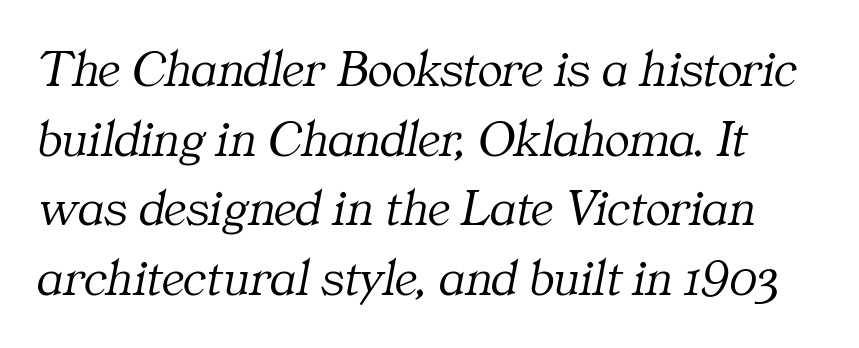
Q: Is the text bold? A: No.
Q: Is the text italic (slanted)? A: Yes, it leans right by about 11 degrees.
Q: Is the typeface a serif or a sans-serif typeface? A: Serif.
Q: Is the text underlined? A: No.
Q: Is the spacing between letters normal or unusually wide? A: Normal.
Q: Is the spacing between lines tight, normal or loose? A: Normal.
Q: Width (condensed, normal, or wide)? A: Normal.
Q: Stroke contrast? A: Medium.
Q: x-height? A: Medium.
Q: Monospaced? A: No.
